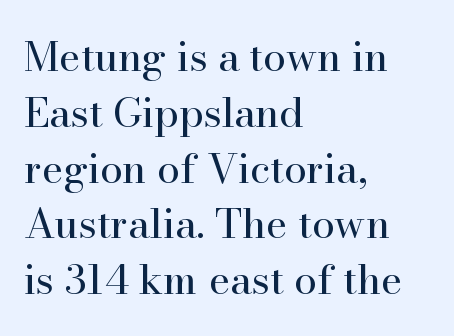
{"serif": "yes", "italic": "no", "bold": "no", "weight": "regular", "width": "normal", "stroke_contrast": "high", "x_height": "small", "monospaced": "no", "underline": "no", "align": "left", "line_spacing": "normal", "line_spacing_ratio": 1.36, "letter_spacing": "normal", "letter_spacing_em": 0.0, "glyph_px": 41}
